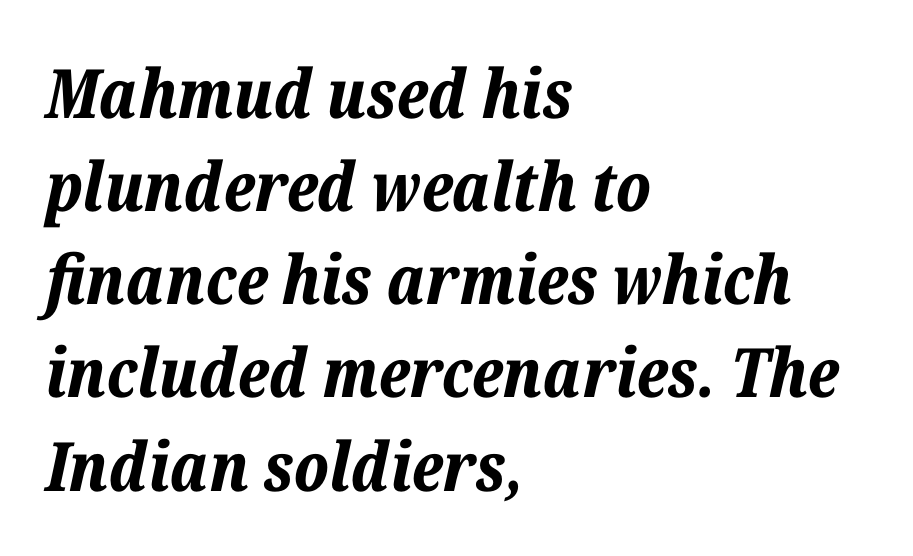
Q: Is the text bold? A: Yes.
Q: Is the text italic (slanted)? A: Yes, it leans right by about 12 degrees.
Q: Is the text underlined? A: No.
Q: How is the paragraph aligned? A: Left-aligned.
Q: Is the spacing between letters normal or unusually wide? A: Normal.
Q: Is the spacing between lines tight, normal or loose? A: Normal.
Q: Width (condensed, normal, or wide)? A: Normal.
Q: Stroke contrast? A: Low.
Q: x-height? A: Medium.
Q: Monospaced? A: No.
